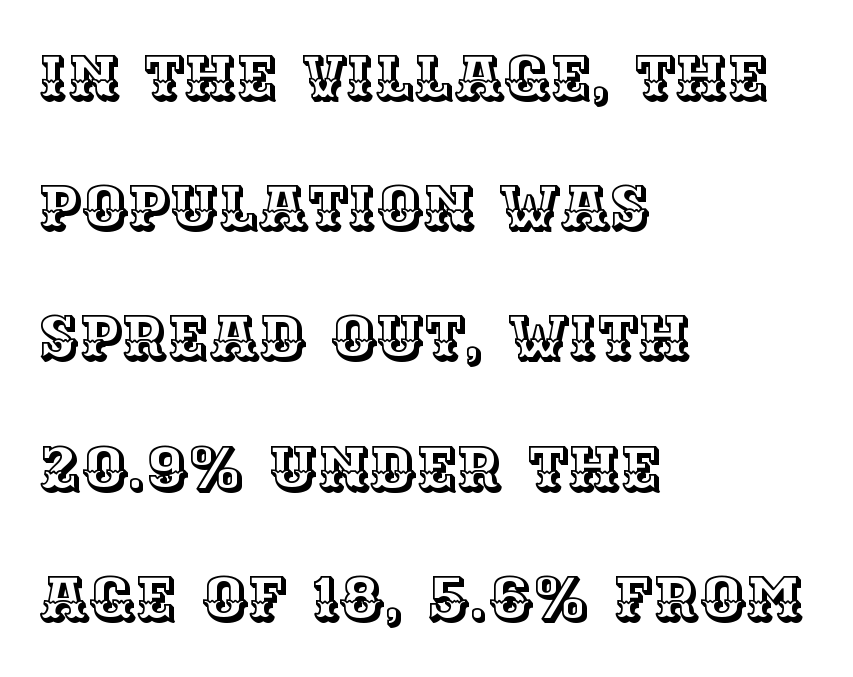
Characters remain perfectly vertical along every line. Notice the wide empty band between every row — that's loose leading. Just letters on the line, the space beneath them empty. The face used here is proportionally spaced, like ordinary book or web type. The text block is weighted toward the left margin, trailing off unevenly rightward. Characters follow at the spacing the type designer built in.
